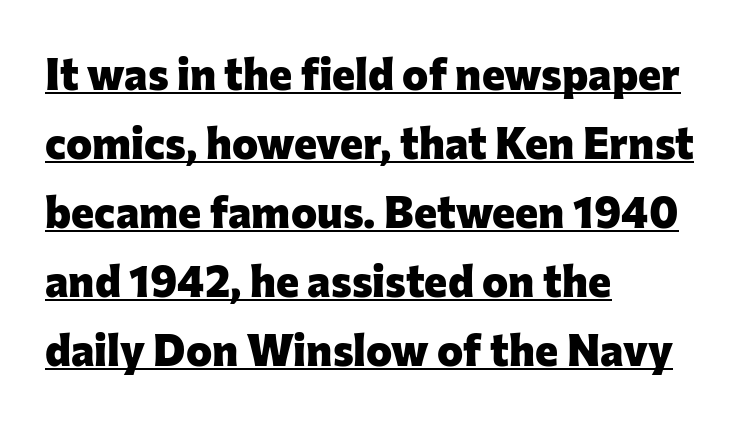
Q: Is the text bold? A: Yes.
Q: Is the text italic (slanted)? A: No, it is upright.
Q: Is the typeface a serif or a sans-serif typeface? A: Sans-serif.
Q: Is the text underlined? A: Yes.
Q: How is the paragraph aligned? A: Left-aligned.
Q: Is the spacing between letters normal or unusually wide? A: Normal.
Q: Is the spacing between lines tight, normal or loose? A: Normal.
Q: Width (condensed, normal, or wide)? A: Normal.
Q: Stroke contrast? A: Low.
Q: x-height? A: Medium.
Q: Monospaced? A: No.
